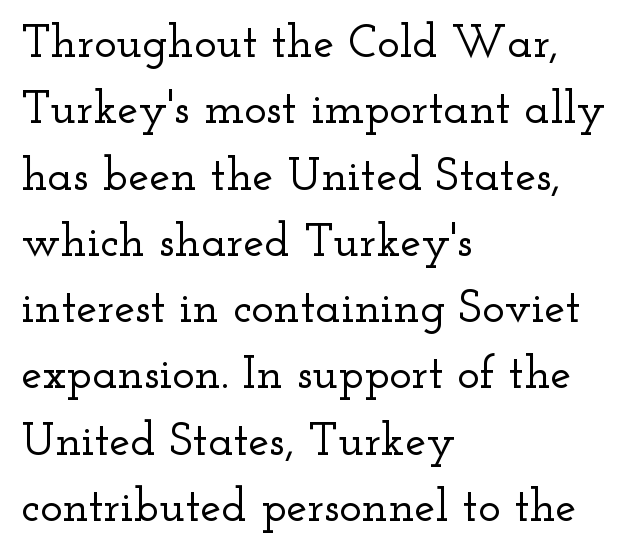
{"serif": "yes", "italic": "no", "width": "wide", "stroke_contrast": "low", "x_height": "small", "monospaced": "no", "underline": "no", "align": "left", "line_spacing": "normal", "line_spacing_ratio": 1.41, "letter_spacing": "normal", "letter_spacing_em": 0.0, "glyph_px": 47}
